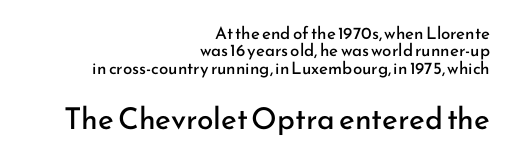
{"serif": "no", "italic": "no", "bold": "no", "weight": "regular", "width": "normal", "stroke_contrast": "low", "x_height": "small", "monospaced": "no", "underline": "no", "align": "right", "line_spacing": "tight", "line_spacing_ratio": 1.02, "letter_spacing": "normal", "letter_spacing_em": 0.0, "larger_block": "second", "size_ratio": 1.76, "glyph_px": 30}
